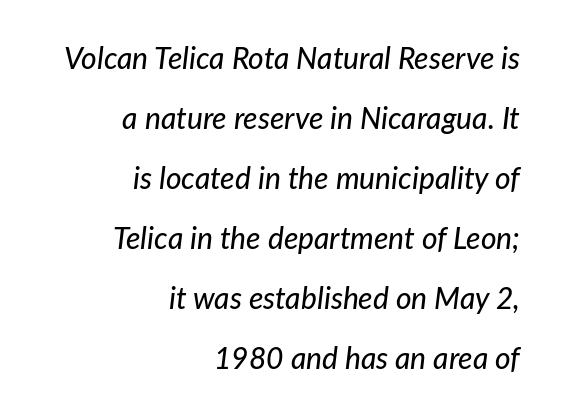
The image shows 30 px text type, italic (leaning right); set right-aligned, loose line spacing (2.0x), normal letter spacing, not underlined; low stroke contrast and a medium x-height.
